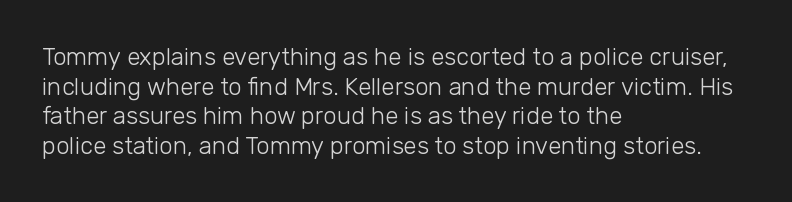
Words appear dense and cohesive because spacing is normal. Stem width sits at or under what a default text font uses. Honestly, there is no underline to notice here at all. The lettering stays uniformly vertical, giving the passage a roman look.
